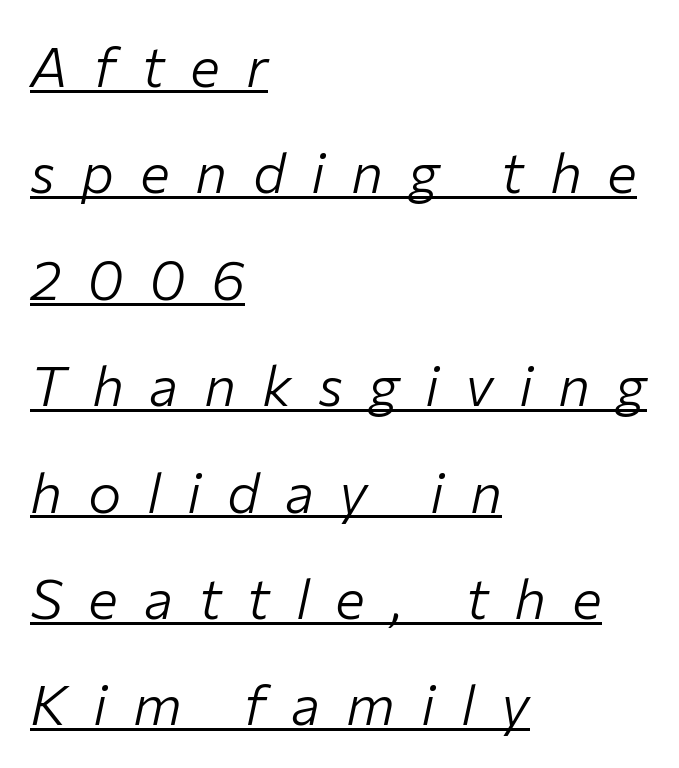
{"italic": "yes", "lean": "right", "slant_degrees": 12, "bold": "no", "weight": "light", "width": "normal", "stroke_contrast": "low", "x_height": "medium", "monospaced": "no", "underline": "yes", "align": "left", "line_spacing": "loose", "line_spacing_ratio": 1.9, "letter_spacing": "wide", "letter_spacing_em": 0.46, "glyph_px": 56}
